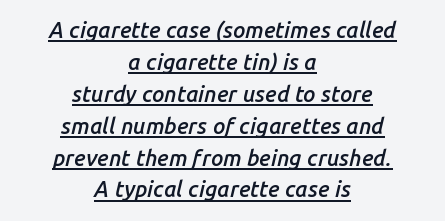
{"italic": "yes", "lean": "right", "slant_degrees": 14, "bold": "semi", "underline": "yes", "align": "center", "line_spacing": "normal", "line_spacing_ratio": 1.45, "letter_spacing": "normal", "letter_spacing_em": 0.0, "glyph_px": 22}
